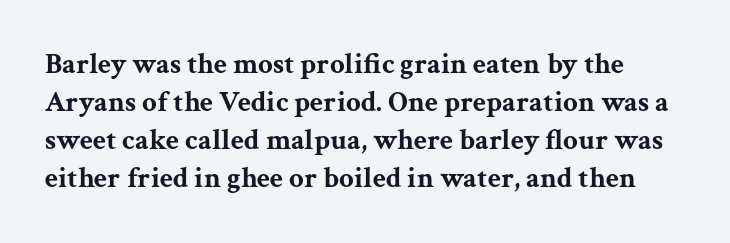
You could not count columns in this text — the font is proportionally spaced. These lines carry a lot of weight — the face is fully bold. How are the letters spaced? Ordinarily, with no added tracking. Quick note: underline off. You can tell from the footed stems that serif type was used.
